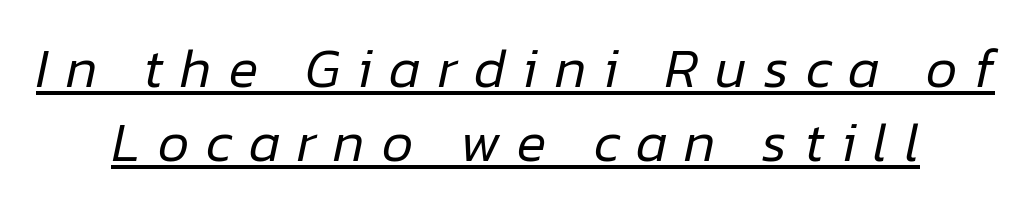
Summary of vertical rhythm: regular, with standard interline spacing. Stroke thickness stays within the range of a standard reading face or lighter. The text carries the slant typical of an italic or oblique font. Beneath each row of characters lies a ruled line.
